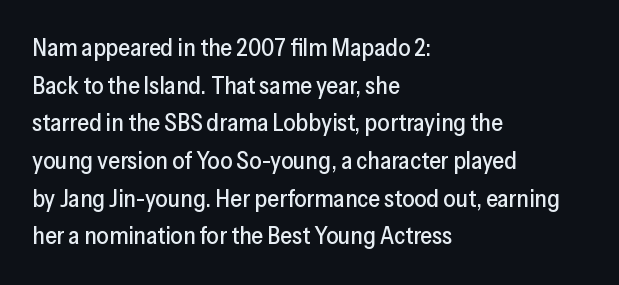
Students, observe: this is what conventionally led text looks like. When letters stand straight like this, we call the style roman or upright. Horizontally, the lines are justified to the leading edge only. The type is set solid horizontally, with unmodified tracking. The baseline area is clear.
